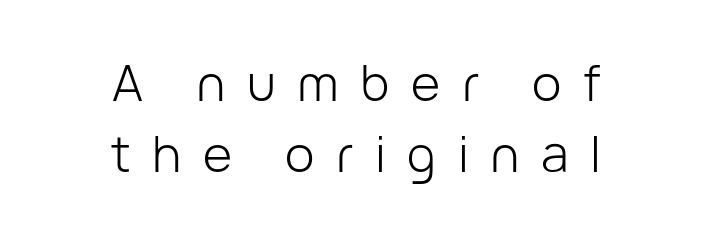
Q: Is the text bold? A: No.
Q: Is the text italic (slanted)? A: No, it is upright.
Q: Is the typeface a serif or a sans-serif typeface? A: Sans-serif.
Q: Is the text underlined? A: No.
Q: How is the paragraph aligned? A: Centered.
Q: Is the spacing between letters normal or unusually wide? A: Unusually wide.
Q: Is the spacing between lines tight, normal or loose? A: Normal.
Q: Width (condensed, normal, or wide)? A: Normal.
Q: Stroke contrast? A: Low.
Q: x-height? A: Medium.
Q: Monospaced? A: No.
